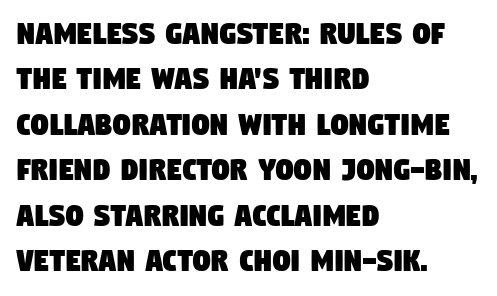
{"serif": "no", "width": "condensed", "stroke_contrast": "low", "x_height": "large", "monospaced": "no", "underline": "no", "align": "left", "line_spacing": "normal", "line_spacing_ratio": 1.3, "letter_spacing": "normal", "letter_spacing_em": 0.0, "glyph_px": 35}
